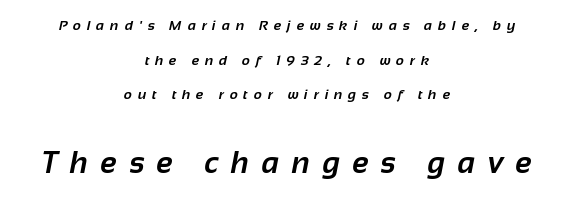
{"serif": "no", "bold": "yes", "weight": "bold", "width": "normal", "stroke_contrast": "low", "x_height": "medium", "monospaced": "no", "underline": "no", "align": "center", "line_spacing": "loose", "line_spacing_ratio": 2.48, "letter_spacing": "wide", "letter_spacing_em": 0.42, "larger_block": "second", "size_ratio": 2.14, "glyph_px": 30}
